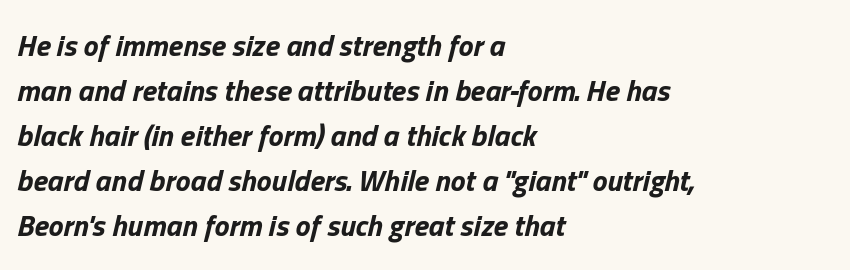
Q: Is the text bold? A: Yes.
Q: Is the text italic (slanted)? A: Yes, it leans right by about 13 degrees.
Q: Is the text underlined? A: No.
Q: How is the paragraph aligned? A: Left-aligned.
Q: Is the spacing between letters normal or unusually wide? A: Normal.
Q: Is the spacing between lines tight, normal or loose? A: Normal.
Q: Width (condensed, normal, or wide)? A: Normal.
Q: Stroke contrast? A: Low.
Q: x-height? A: Medium.
Q: Monospaced? A: No.
